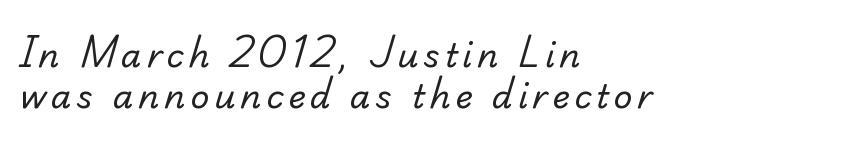
Q: Is the text bold? A: No.
Q: Is the typeface a serif or a sans-serif typeface? A: Serif.
Q: Is the text underlined? A: No.
Q: How is the paragraph aligned? A: Left-aligned.
Q: Is the spacing between lines tight, normal or loose? A: Normal.
Q: Width (condensed, normal, or wide)? A: Normal.
Q: Stroke contrast? A: Low.
Q: x-height? A: Small.
Q: Monospaced? A: No.
